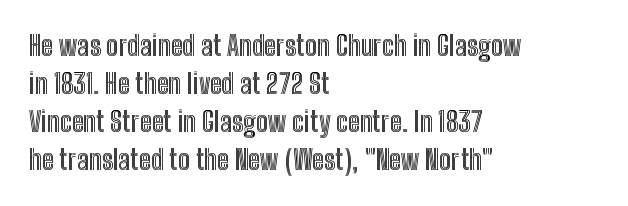
The image shows 27 px text type, upright; set left-aligned, normal line spacing (1.41x), normal letter spacing, not underlined.
